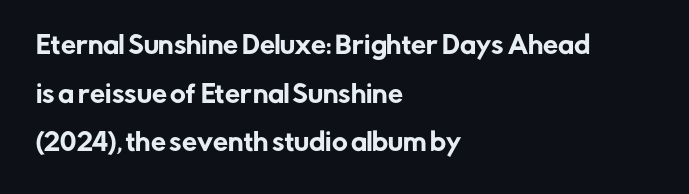
{"italic": "no", "underline": "no", "align": "left", "line_spacing": "loose", "line_spacing_ratio": 2.03, "letter_spacing": "normal", "letter_spacing_em": 0.0, "glyph_px": 24}
